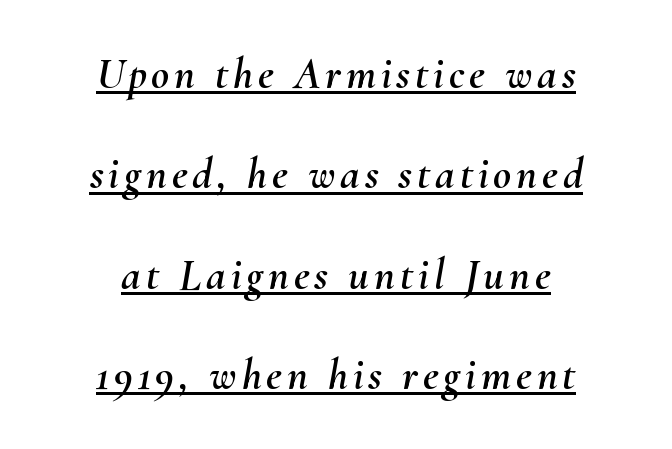
The image shows 44 px text type, italic (leaning right); set centered, loose line spacing (2.28x), underlined; medium stroke contrast and a small x-height.
